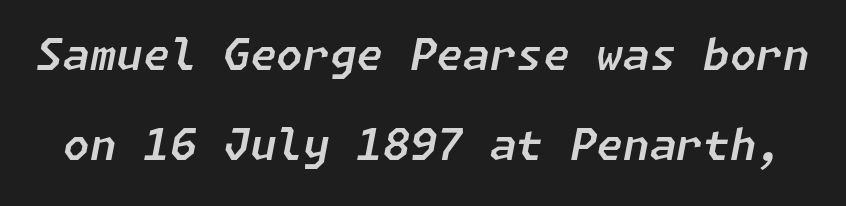
Quick note: italic. No word sits above an underline. Line spacing here is loose. You could call the tracking neutral — neither tight nor loose.
